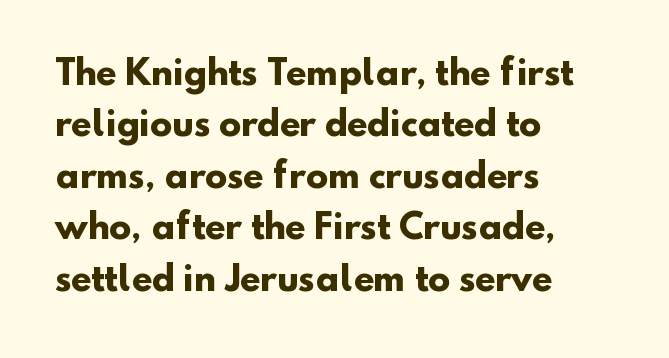
Q: Is the text bold? A: Yes.
Q: Is the typeface a serif or a sans-serif typeface? A: Sans-serif.
Q: Is the text underlined? A: No.
Q: How is the paragraph aligned? A: Left-aligned.
Q: Is the spacing between letters normal or unusually wide? A: Normal.
Q: Is the spacing between lines tight, normal or loose? A: Normal.
Q: Width (condensed, normal, or wide)? A: Normal.
Q: Stroke contrast? A: Low.
Q: x-height? A: Small.
Q: Monospaced? A: No.
